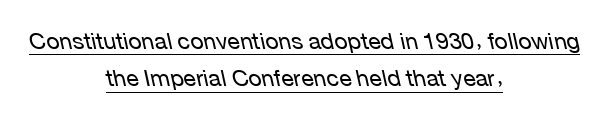
A baseline rule has been typeset under these characters. A typesetter would call this leading conventional body-copy spacing. Leftover space on each line is divided equally before and after the words. The whole block is typeset with a tilt. The passage shown is not bold in any degree.
